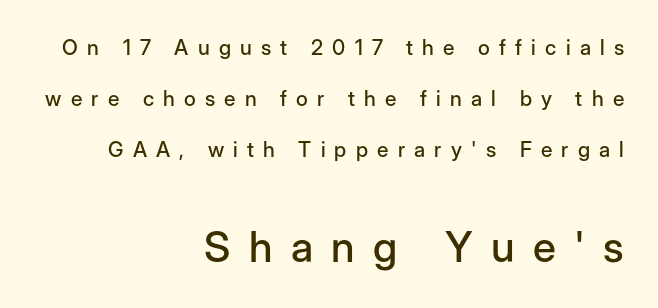
The image shows 42 px sans-serif type, upright; set right-aligned, loose line spacing (2.44x), unusually wide letter spacing (+0.44 em), not underlined; the second (bottom) block is 2.0x larger; low stroke contrast and a medium x-height.
